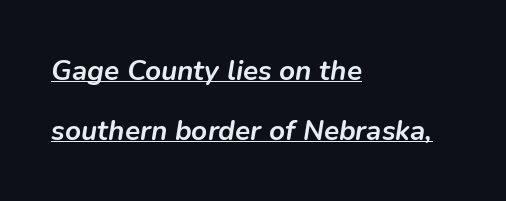
The image shows 28 px semibold type, italic (leaning right); set left-aligned, loose line spacing (2.13x), normal letter spacing, underlined; low stroke contrast and a medium x-height.
